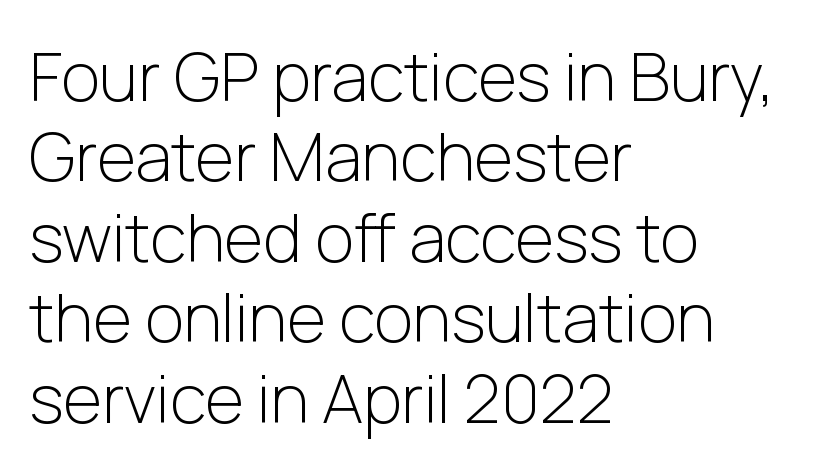
The image shows 67 px light sans-serif type, upright; set left-aligned, line spacing 1.2x, normal letter spacing, not underlined; low stroke contrast and a medium x-height.
